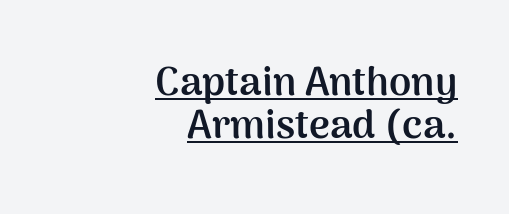
The image shows 40 px semibold sans-serif type, upright; set right-aligned, tight line spacing (1.08x), normal letter spacing, underlined; medium stroke contrast and a medium x-height.
